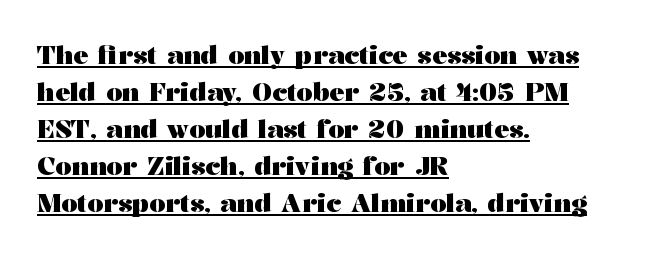
{"italic": "no", "bold": "yes", "underline": "yes", "align": "left", "line_spacing": "normal", "line_spacing_ratio": 1.48, "letter_spacing": "normal", "letter_spacing_em": 0.0, "glyph_px": 25}
